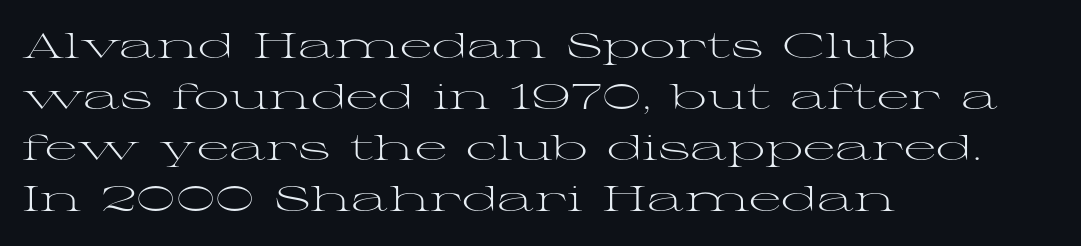
{"serif": "yes", "italic": "no", "bold": "no", "weight": "light", "width": "wide", "stroke_contrast": "medium", "x_height": "medium", "monospaced": "no", "underline": "no", "align": "left", "line_spacing": "normal", "line_spacing_ratio": 1.46, "letter_spacing": "normal", "letter_spacing_em": 0.0, "glyph_px": 35}
